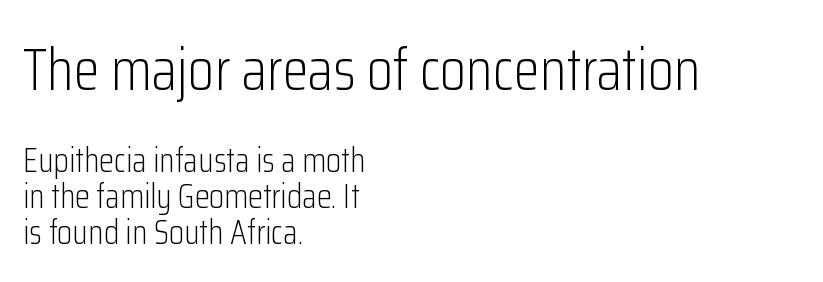
{"serif": "no", "italic": "no", "bold": "no", "weight": "light", "width": "condensed", "stroke_contrast": "low", "x_height": "medium", "monospaced": "no", "underline": "no", "align": "left", "line_spacing": "tight", "line_spacing_ratio": 1.06, "letter_spacing": "normal", "letter_spacing_em": 0.0, "larger_block": "first", "size_ratio": 1.74, "glyph_px": 59}
